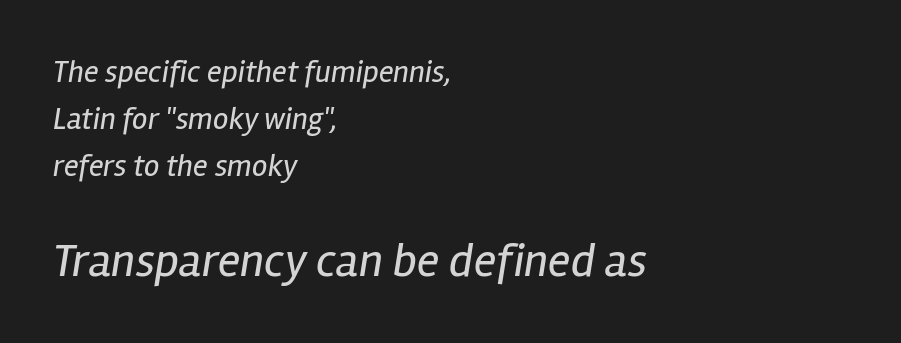
{"italic": "yes", "lean": "right", "slant_degrees": 12, "bold": "no", "weight": "regular", "width": "condensed", "stroke_contrast": "low", "x_height": "medium", "monospaced": "no", "underline": "no", "align": "left", "line_spacing": "normal", "line_spacing_ratio": 1.52, "letter_spacing": "normal", "letter_spacing_em": 0.0, "larger_block": "second", "size_ratio": 1.52, "glyph_px": 47}
